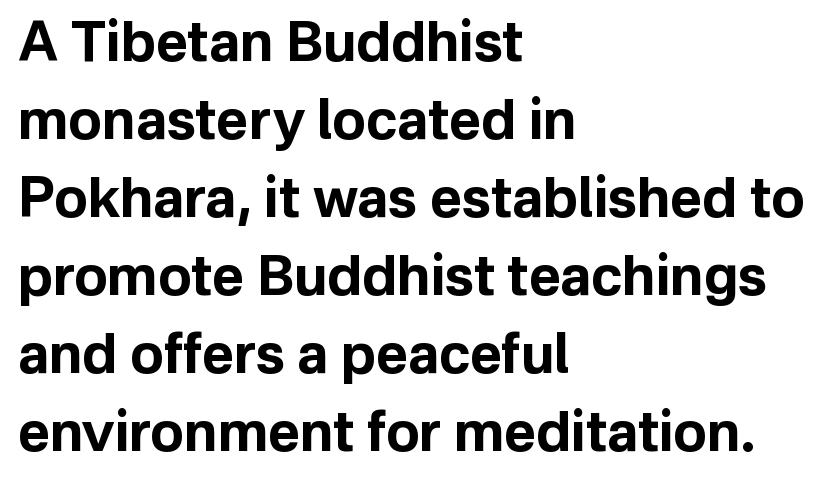
Each letter's strokes conclude bluntly, with no projecting serifs. Unmarked baselines from the first word to the last. Vertically, the passage feels balanced, rows spaced as you'd expect. In terms of letterspacing, this is plain default setting. Compared with a centered layout, this one pins lines to the left instead. The passage shown is typed in a proportional face where columns would drift.
